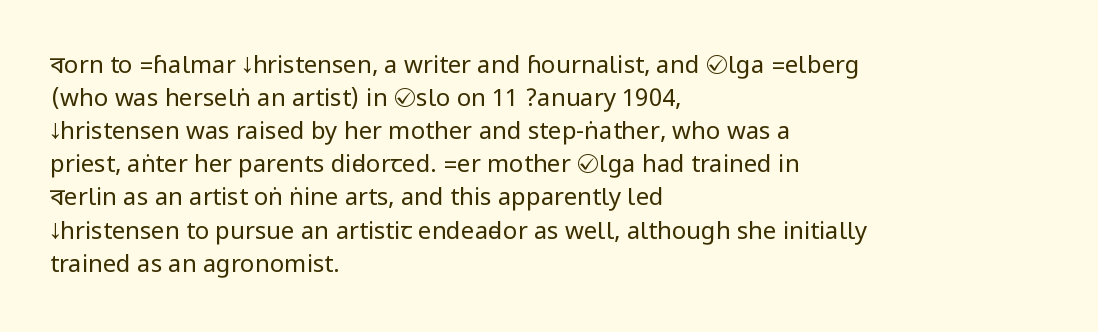
{"italic": "no", "bold": "no", "underline": "no", "align": "left", "line_spacing": "normal", "line_spacing_ratio": 1.38, "letter_spacing": "normal", "letter_spacing_em": 0.0, "glyph_px": 24}
